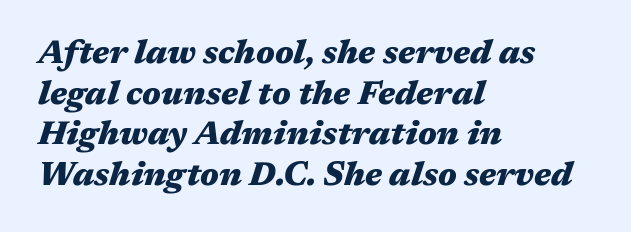
{"italic": "yes", "lean": "right", "slant_degrees": 17, "bold": "yes", "weight": "heavy", "width": "wide", "stroke_contrast": "medium", "x_height": "medium", "monospaced": "no", "underline": "no", "align": "left", "line_spacing_ratio": 1.23, "letter_spacing": "normal", "letter_spacing_em": 0.0, "glyph_px": 33}
